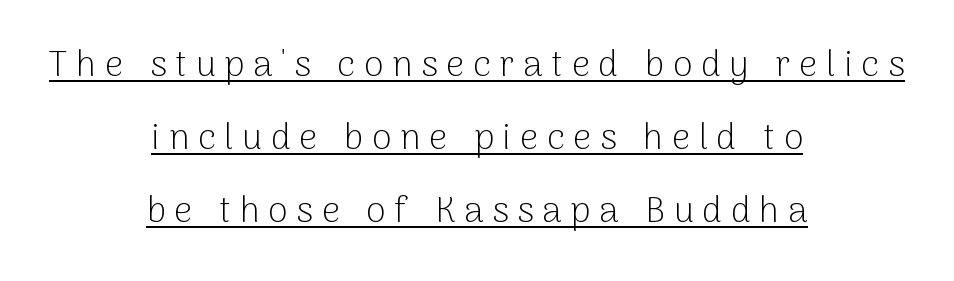
{"serif": "no", "italic": "no", "bold": "no", "weight": "light", "width": "normal", "stroke_contrast": "low", "x_height": "medium", "monospaced": "no", "underline": "yes", "align": "center", "line_spacing": "loose", "line_spacing_ratio": 2.03, "letter_spacing": "wide", "letter_spacing_em": 0.24, "glyph_px": 36}
